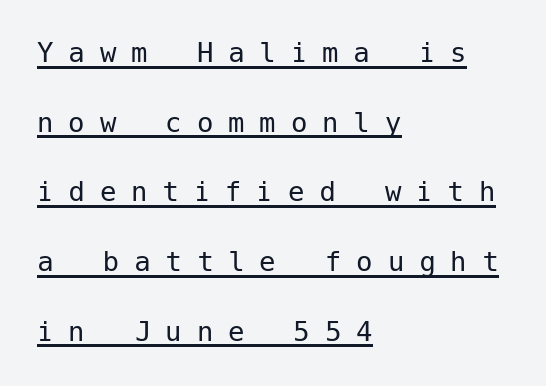
Horizontal bands of white between lines are thick stripes. Stroke mass is kept to a normal reading level or below. Caption: multi-line text, flush left, ragged right. If you drew a line through each stem, it would be perfectly vertical. Tracking here is generous; glyphs stand well apart from one another. Students, observe the line beneath the letters — that is underlining.
